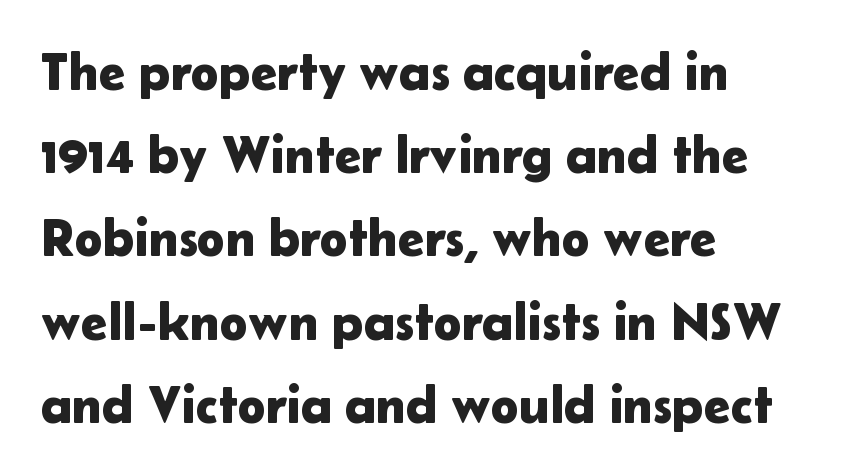
Q: Is the text italic (slanted)? A: No, it is upright.
Q: Is the typeface a serif or a sans-serif typeface? A: Sans-serif.
Q: Is the text underlined? A: No.
Q: How is the paragraph aligned? A: Left-aligned.
Q: Is the spacing between letters normal or unusually wide? A: Normal.
Q: Is the spacing between lines tight, normal or loose? A: Normal.
Q: Width (condensed, normal, or wide)? A: Normal.
Q: Stroke contrast? A: Low.
Q: x-height? A: Medium.
Q: Monospaced? A: No.
